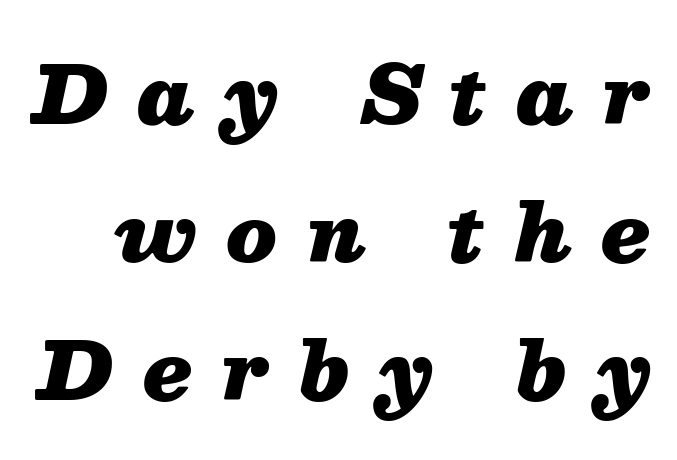
The image shows 79 px heavy type, italic (leaning right); set line spacing 1.75x, unusually wide letter spacing (+0.38 em), not underlined; medium stroke contrast and a medium x-height.
